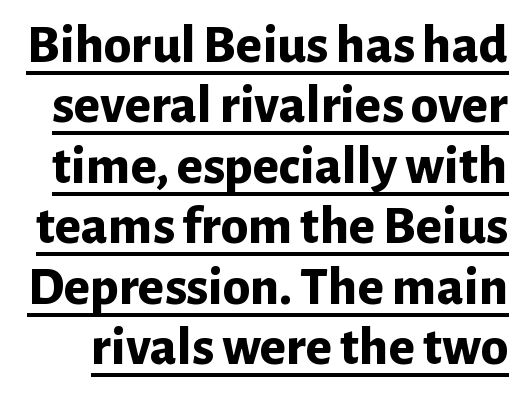
What weight is shown? A full bold with thick strokes. Designer's note — italics off, roman on. Underline: present. These lines are rendered in a variable-pitch font. The leading is snug, giving the passage a crowded texture. Here the glyphs are tracked normally, forming tight word shapes.
